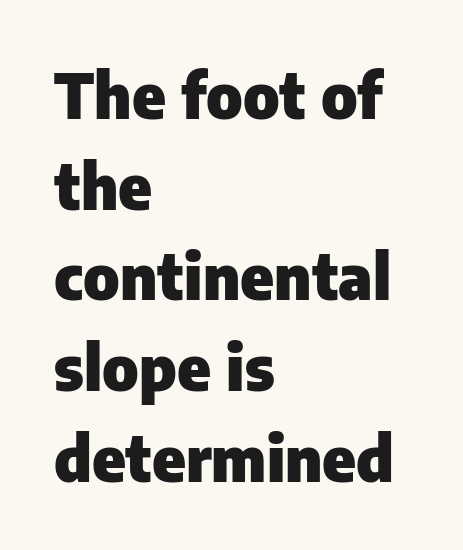
{"serif": "no", "italic": "no", "bold": "yes", "weight": "heavy", "width": "normal", "stroke_contrast": "low", "x_height": "medium", "monospaced": "no", "underline": "no", "align": "left", "line_spacing": "normal", "line_spacing_ratio": 1.44, "letter_spacing": "normal", "letter_spacing_em": 0.0, "glyph_px": 63}
